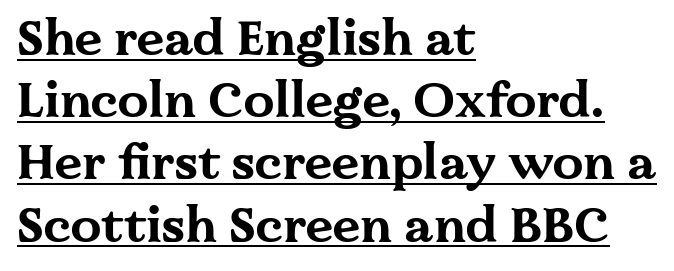
{"serif": "yes", "italic": "no", "bold": "yes", "weight": "bold", "width": "wide", "stroke_contrast": "medium", "x_height": "medium", "monospaced": "no", "underline": "yes", "align": "left", "line_spacing": "normal", "line_spacing_ratio": 1.27, "letter_spacing": "normal", "letter_spacing_em": 0.0, "glyph_px": 49}
